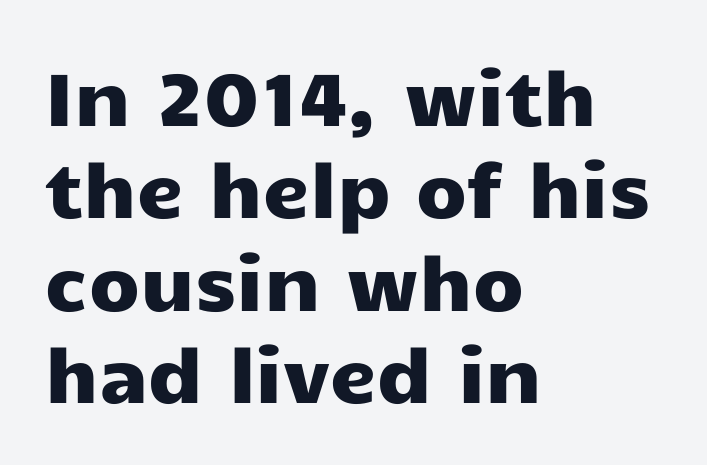
The glyphs in this specimen are sans serif. How would I describe the line gaps? Plain and ordinary. No italicization has been applied; the sample stays upright. Is this a fixed-width face? No — the glyphs have proportional, varying widths. The paragraph has a hard left edge and a soft right edge.
